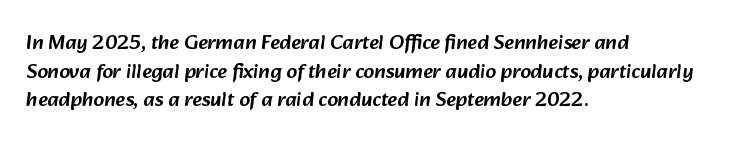
The image shows 21 px text type; set left-aligned, normal line spacing (1.36x), normal letter spacing, not underlined.
